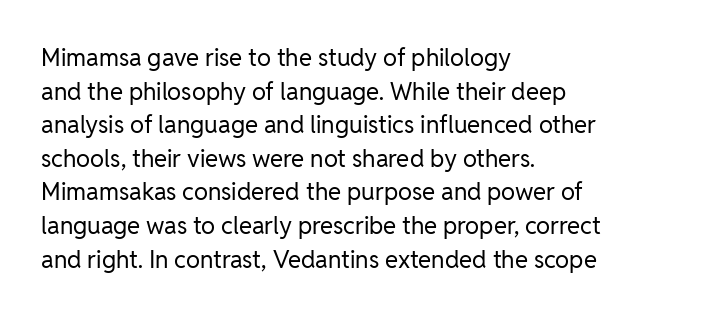
Q: Is the text bold? A: No.
Q: Is the text italic (slanted)? A: No, it is upright.
Q: Is the text underlined? A: No.
Q: How is the paragraph aligned? A: Left-aligned.
Q: Is the spacing between letters normal or unusually wide? A: Normal.
Q: Is the spacing between lines tight, normal or loose? A: Normal.
